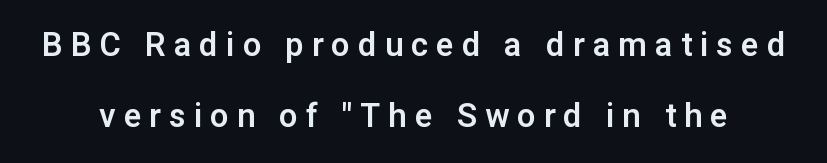
The image shows 33 px sans-serif type, upright; set loose line spacing (2.16x), unusually wide letter spacing (+0.24 em), not underlined; low stroke contrast and a medium x-height.
